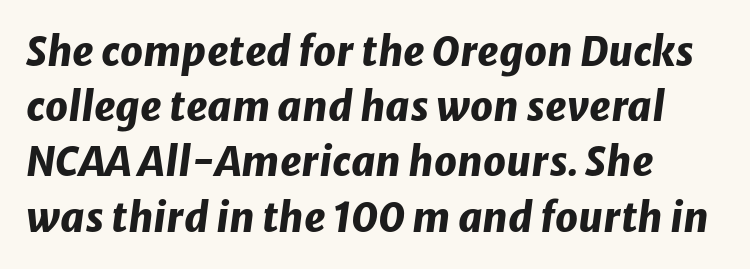
The image shows 40 px heavy type, italic (leaning right); set left-aligned, normal line spacing (1.38x), normal letter spacing, not underlined; low stroke contrast and a medium x-height.
